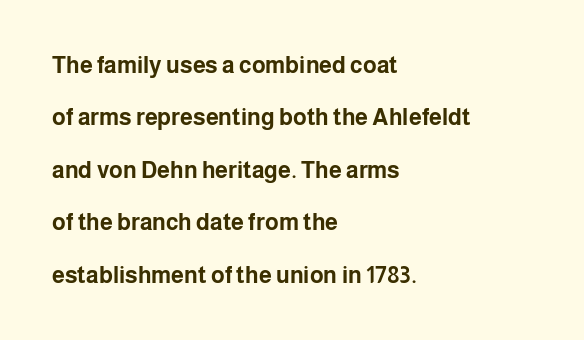
Q: Is the text bold? A: Yes.
Q: Is the text italic (slanted)? A: No, it is upright.
Q: Is the text underlined? A: No.
Q: How is the paragraph aligned? A: Left-aligned.
Q: Is the spacing between letters normal or unusually wide? A: Normal.
Q: Is the spacing between lines tight, normal or loose? A: Loose.
